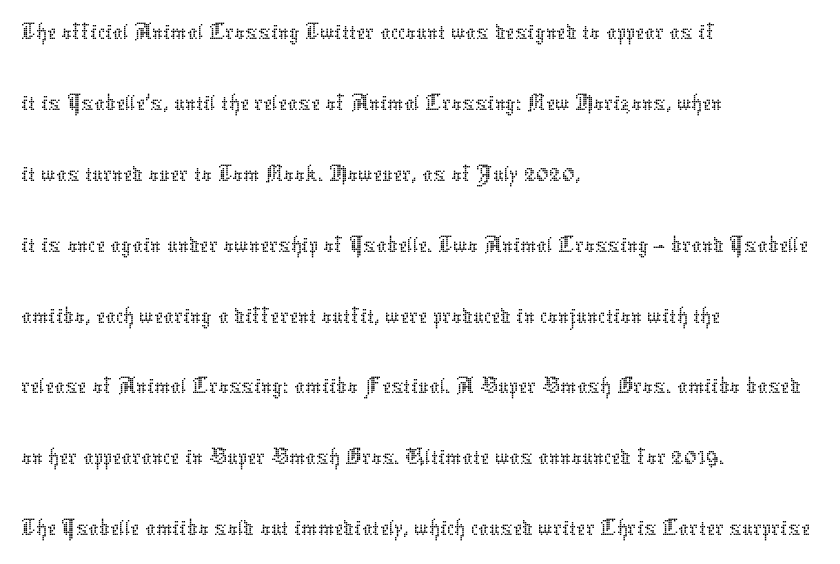
Descenders hang freely into open space. What's the leading like? Ordinary, nothing unusual. Compared with a typical body face, this is equally light or lighter still. Line starts are locked; line ends wander. Notice how the stems are strictly vertical — no italics here.
